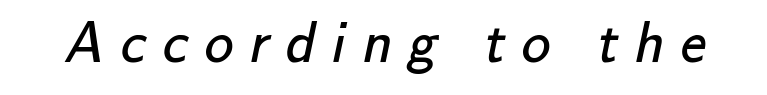
The image shows 58 px regular-weight sans-serif type; set unusually wide letter spacing (+0.28 em), not underlined; low stroke contrast and a small x-height.
